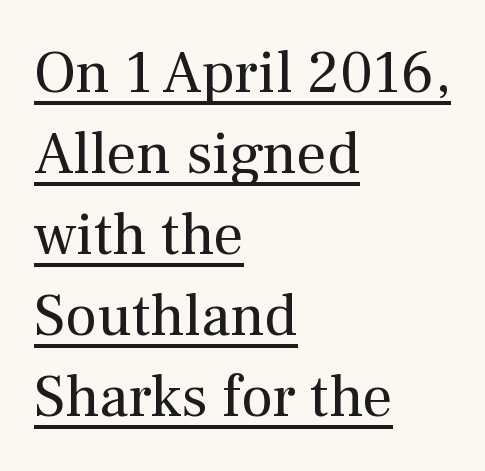
Q: Is the text bold? A: No.
Q: Is the text italic (slanted)? A: No, it is upright.
Q: Is the typeface a serif or a sans-serif typeface? A: Serif.
Q: Is the text underlined? A: Yes.
Q: How is the paragraph aligned? A: Left-aligned.
Q: Is the spacing between letters normal or unusually wide? A: Normal.
Q: Is the spacing between lines tight, normal or loose? A: Normal.
Q: Width (condensed, normal, or wide)? A: Normal.
Q: Stroke contrast? A: Medium.
Q: x-height? A: Medium.
Q: Monospaced? A: No.
